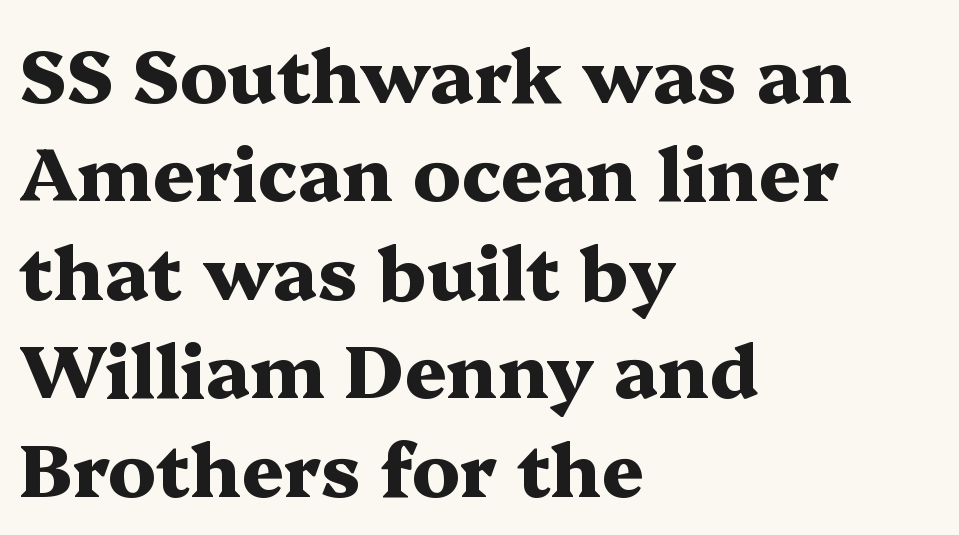
Q: Is the text bold? A: Yes.
Q: Is the text italic (slanted)? A: No, it is upright.
Q: Is the typeface a serif or a sans-serif typeface? A: Serif.
Q: Is the text underlined? A: No.
Q: How is the paragraph aligned? A: Left-aligned.
Q: Is the spacing between letters normal or unusually wide? A: Normal.
Q: Is the spacing between lines tight, normal or loose? A: Normal.
Q: Width (condensed, normal, or wide)? A: Wide.
Q: Stroke contrast? A: Medium.
Q: x-height? A: Medium.
Q: Monospaced? A: No.
